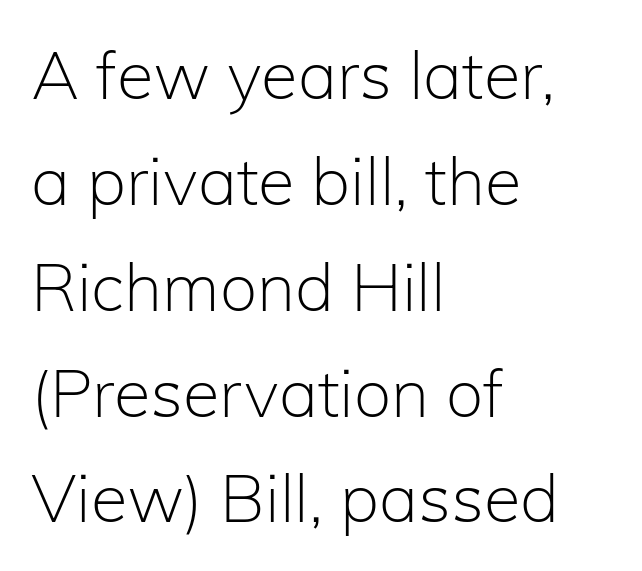
In terms of letterform style, serifs are entirely absent. These lines sit exactly where default settings would place them. Spacing verdict: proportional, widths tailored to each character. Heaviness? Minimal to ordinary, like unemphasized prose.
